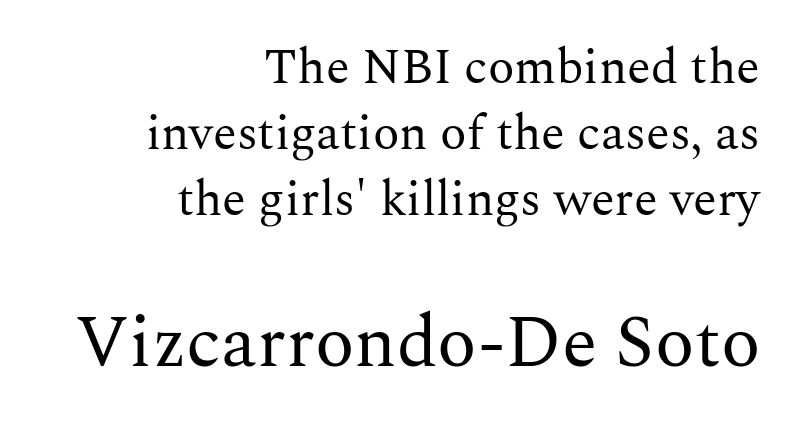
Q: Is the text bold? A: No.
Q: Is the text italic (slanted)? A: No, it is upright.
Q: Is the typeface a serif or a sans-serif typeface? A: Serif.
Q: Is the text underlined? A: No.
Q: How is the paragraph aligned? A: Right-aligned.
Q: Is the spacing between letters normal or unusually wide? A: Normal.
Q: Is the spacing between lines tight, normal or loose? A: Normal.
Q: Which block of text is set in a larger size, the first (top) or the second (bottom)? A: The second (bottom) one.
Q: Width (condensed, normal, or wide)? A: Normal.
Q: Stroke contrast? A: Medium.
Q: x-height? A: Medium.
Q: Monospaced? A: No.
